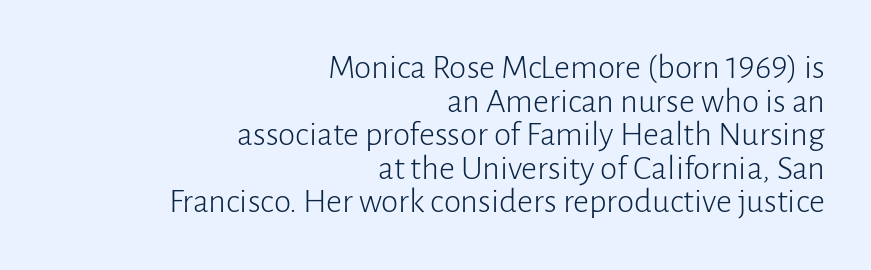
Look at the bottom of the vertical strokes: they stop flat, with no serifs. These lines are rendered in a variable-pitch font. Counters stay open thanks to moderate or lighter strokes. Posture: vertical.
